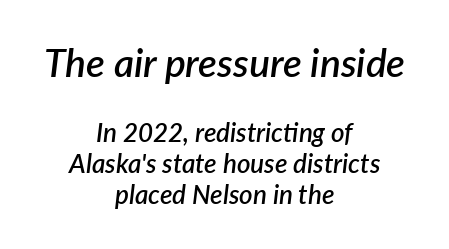
The image shows 39 px semibold type, italic (leaning right); set centered, line spacing 1.2x, normal letter spacing, not underlined; the first (top) block is 1.5x larger; low stroke contrast and a medium x-height.
